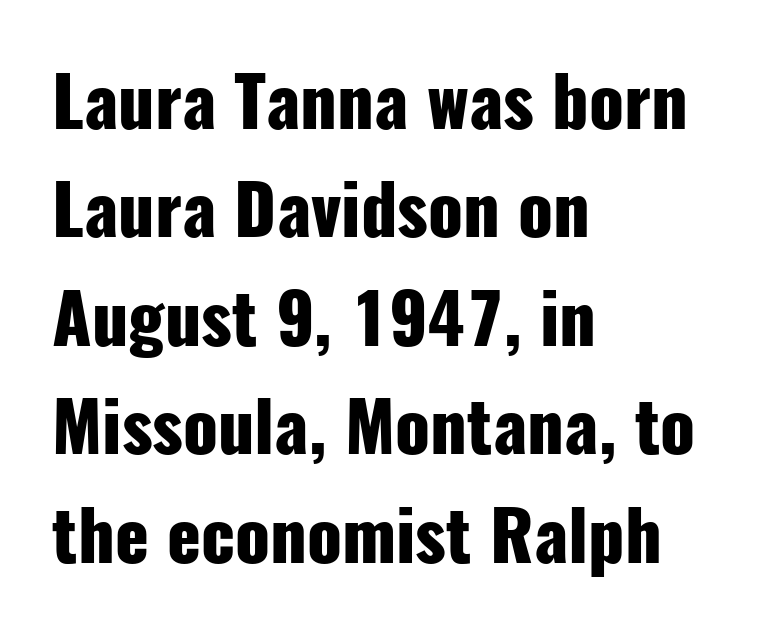
Q: Is the text bold? A: Yes.
Q: Is the text italic (slanted)? A: No, it is upright.
Q: Is the typeface a serif or a sans-serif typeface? A: Sans-serif.
Q: Is the text underlined? A: No.
Q: How is the paragraph aligned? A: Left-aligned.
Q: Is the spacing between letters normal or unusually wide? A: Normal.
Q: Is the spacing between lines tight, normal or loose? A: Normal.
Q: Width (condensed, normal, or wide)? A: Condensed.
Q: Stroke contrast? A: Low.
Q: x-height? A: Medium.
Q: Monospaced? A: No.
